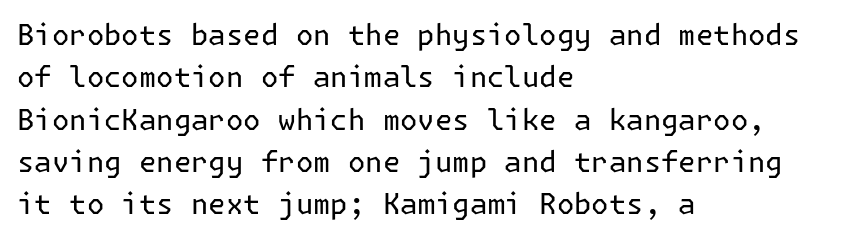
{"serif": "no", "italic": "no", "bold": "no", "weight": "regular", "width": "normal", "stroke_contrast": "low", "x_height": "medium", "underline": "no", "align": "left", "line_spacing": "normal", "line_spacing_ratio": 1.46, "letter_spacing": "normal", "letter_spacing_em": 0.0, "glyph_px": 29}
